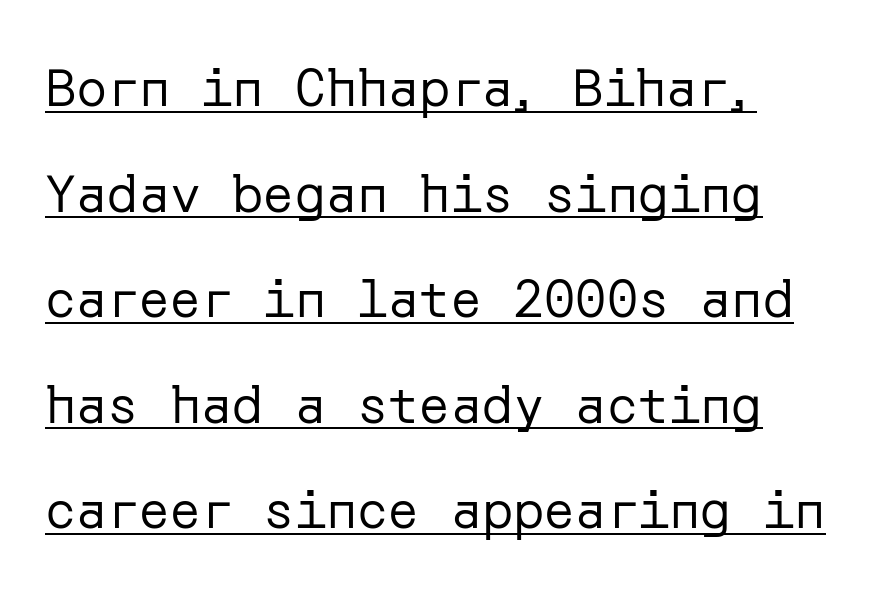
The lettering holds an erect, upright posture throughout. The typesetter has applied underlining to the passage shown. The text block is weighted toward the left margin, trailing off unevenly rightward. Leading is clearly above the norm, producing a sparse column. A sans-serif font was chosen for this passage.
